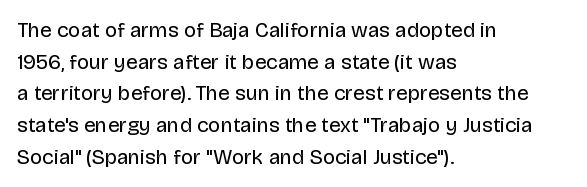
{"italic": "no", "bold": "no", "underline": "no", "align": "left", "line_spacing": "normal", "line_spacing_ratio": 1.51, "letter_spacing": "normal", "letter_spacing_em": 0.0, "glyph_px": 21}
